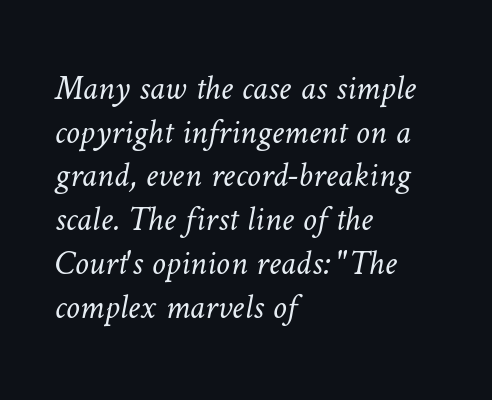
Q: Is the text bold? A: No.
Q: Is the text underlined? A: No.
Q: How is the paragraph aligned? A: Left-aligned.
Q: Is the spacing between letters normal or unusually wide? A: Normal.
Q: Is the spacing between lines tight, normal or loose? A: Normal.
Q: Width (condensed, normal, or wide)? A: Normal.
Q: Stroke contrast? A: Low.
Q: x-height? A: Medium.
Q: Monospaced? A: No.
